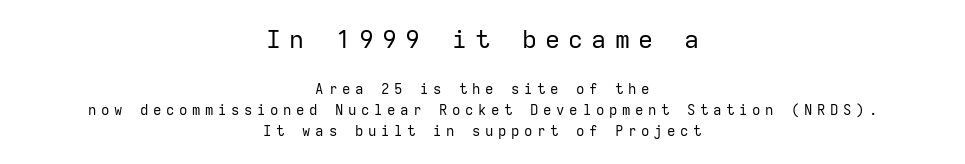
Q: Is the text bold? A: No.
Q: Is the text italic (slanted)? A: No, it is upright.
Q: Is the text underlined? A: No.
Q: How is the paragraph aligned? A: Centered.
Q: Is the spacing between letters normal or unusually wide? A: Unusually wide.
Q: Is the spacing between lines tight, normal or loose? A: Normal.
Q: Which block of text is set in a larger size, the first (top) or the second (bottom)? A: The first (top) one.
